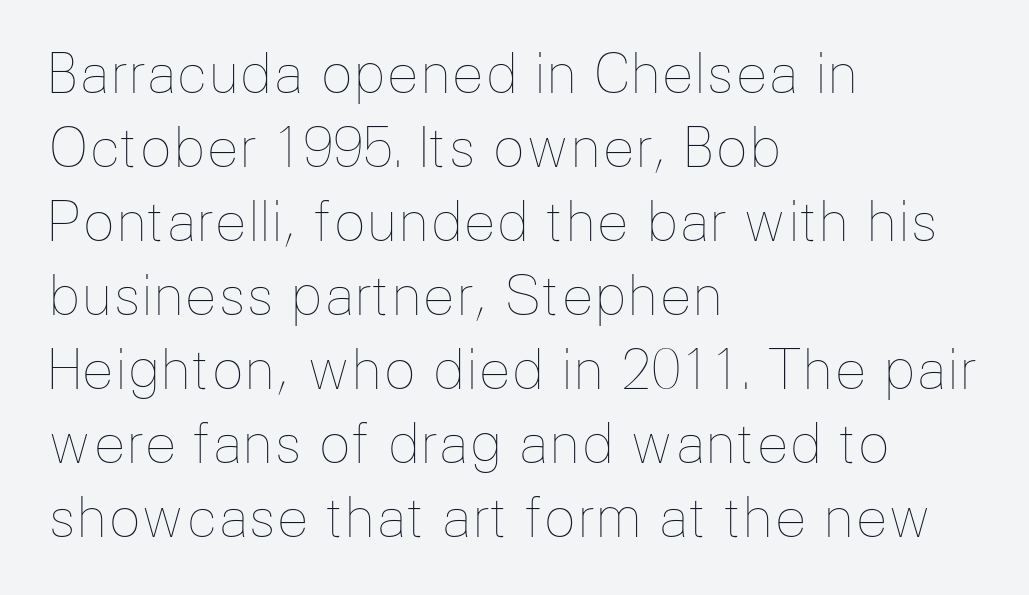
The image shows 54 px thin type, upright; set left-aligned, normal line spacing (1.37x), normal letter spacing, not underlined; low stroke contrast and a medium x-height.
